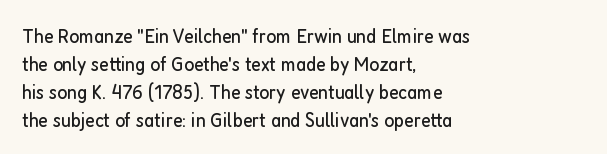
The image shows 21 px text type, upright; set left-aligned, normal line spacing (1.33x), normal letter spacing, not underlined.
